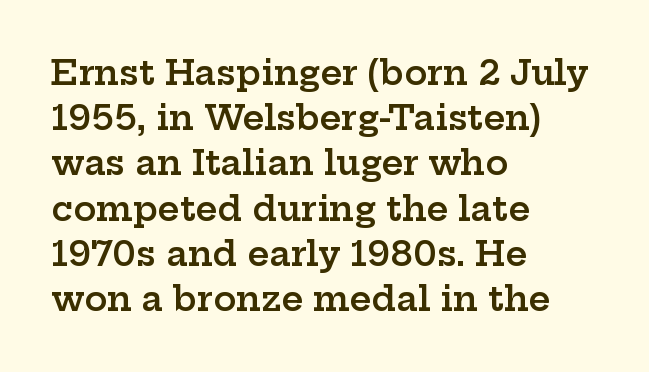
These lines are composed in type with serifs. Caption: standard tracking, unaltered. Slightly chunky letters — semibold, I'd say, not full bold. Think of a printed novel: that variable character pitch is what you see here. No italicization has been applied; the sample stays upright.
